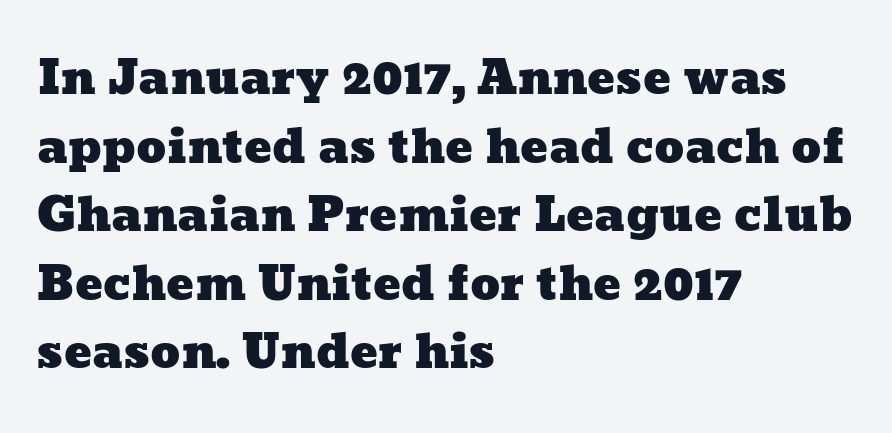
The image shows 46 px wide type; set left-aligned, normal line spacing (1.49x), normal letter spacing, not underlined; low stroke contrast and a medium x-height.
